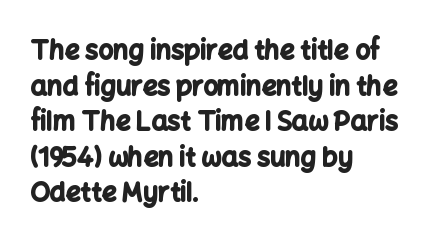
Q: Is the text bold? A: Yes.
Q: Is the text italic (slanted)? A: No, it is upright.
Q: Is the text underlined? A: No.
Q: How is the paragraph aligned? A: Left-aligned.
Q: Is the spacing between letters normal or unusually wide? A: Normal.
Q: Is the spacing between lines tight, normal or loose? A: Normal.
